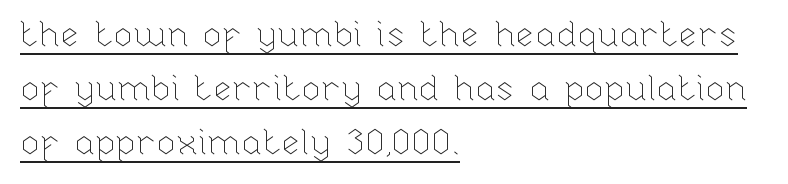
{"italic": "no", "bold": "no", "weight": "thin", "width": "normal", "stroke_contrast": "low", "x_height": "medium", "monospaced": "no", "underline": "yes", "align": "left", "line_spacing": "normal", "line_spacing_ratio": 1.55, "letter_spacing": "normal", "letter_spacing_em": 0.0, "glyph_px": 35}
